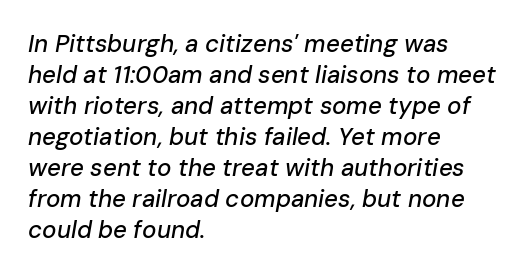
{"italic": "yes", "lean": "right", "slant_degrees": 10, "underline": "no", "align": "left", "line_spacing": "normal", "line_spacing_ratio": 1.29, "letter_spacing": "normal", "letter_spacing_em": 0.0, "glyph_px": 24}
